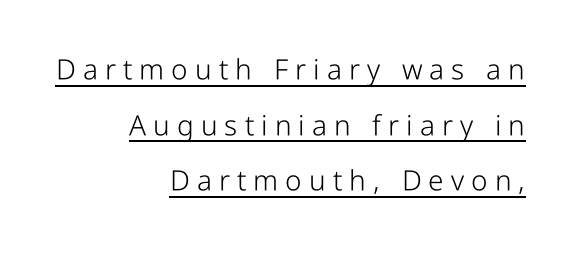
{"serif": "no", "italic": "no", "bold": "no", "weight": "light", "width": "condensed", "stroke_contrast": "low", "x_height": "medium", "monospaced": "no", "underline": "yes", "align": "right", "line_spacing": "loose", "line_spacing_ratio": 1.99, "letter_spacing": "wide", "letter_spacing_em": 0.25, "glyph_px": 28}
